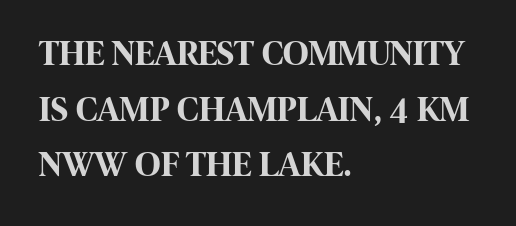
{"serif": "no", "italic": "no", "bold": "yes", "weight": "bold", "width": "condensed", "stroke_contrast": "high", "x_height": "large", "monospaced": "no", "underline": "no", "align": "left", "line_spacing": "normal", "line_spacing_ratio": 1.59, "letter_spacing": "normal", "letter_spacing_em": 0.0, "glyph_px": 35}
